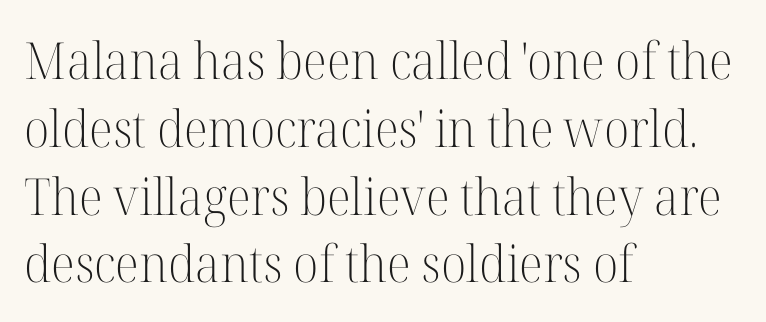
Look at the bottom of the vertical strokes: they flare into serifs here. This sample is left-justified, so line endings fall wherever the words run out. The passage shown stacks its lines at a standard gap. Bold? No — there's no thickening of the strokes. What stands out about the letter spacing? Nothing — it is the standard amount. Decoration check: the copy has no underline.
